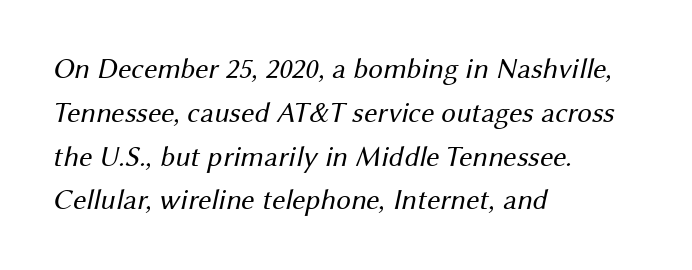
Compared with a typical body face, this is equally light or lighter still. Each row of text sits above clean, open space. Students, note that the glyphs here touch the page at normal intervals. Typeset ragged right — the left edge is the straight one.
